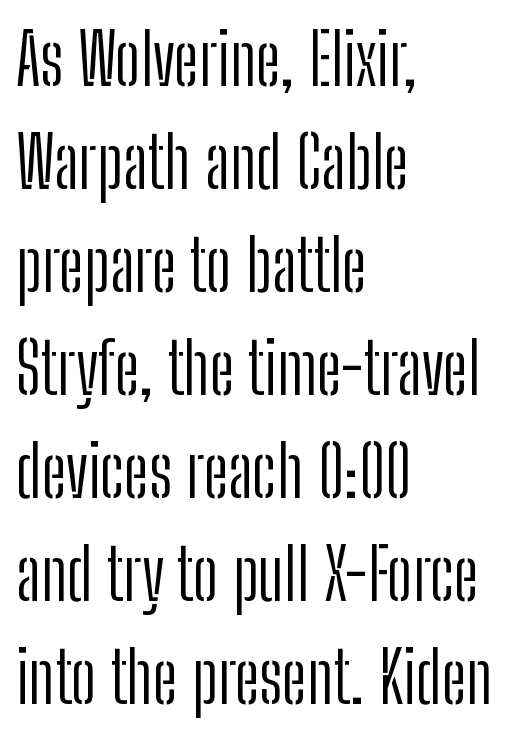
Q: Is the text bold? A: No.
Q: Is the text italic (slanted)? A: No, it is upright.
Q: Is the typeface a serif or a sans-serif typeface? A: Sans-serif.
Q: Is the text underlined? A: No.
Q: How is the paragraph aligned? A: Left-aligned.
Q: Is the spacing between letters normal or unusually wide? A: Normal.
Q: Is the spacing between lines tight, normal or loose? A: Normal.
Q: Width (condensed, normal, or wide)? A: Condensed.
Q: Stroke contrast? A: Low.
Q: x-height? A: Medium.
Q: Monospaced? A: No.
